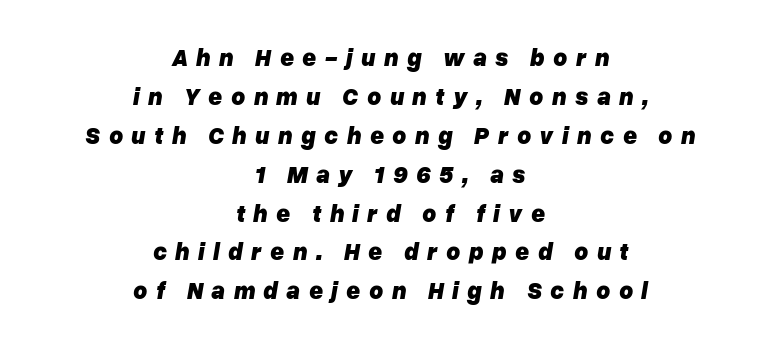
There is plenty of visible air inserted between adjacent glyphs. Lines of text with bare space underneath. The space between consecutive lines is moderate. A dark, heavy texture on the line: the type is bold. These lines stack symmetrically, like a column narrowing and widening about its center. The typography opts for an oblique posture over an upright one.
